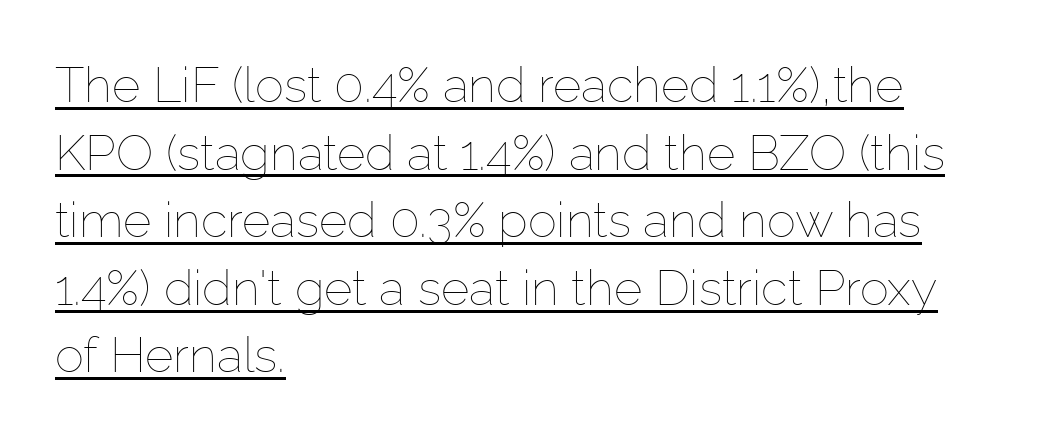
{"italic": "no", "bold": "no", "weight": "thin", "width": "normal", "stroke_contrast": "low", "x_height": "medium", "monospaced": "no", "underline": "yes", "align": "left", "line_spacing": "normal", "line_spacing_ratio": 1.38, "letter_spacing": "normal", "letter_spacing_em": 0.0, "glyph_px": 49}
